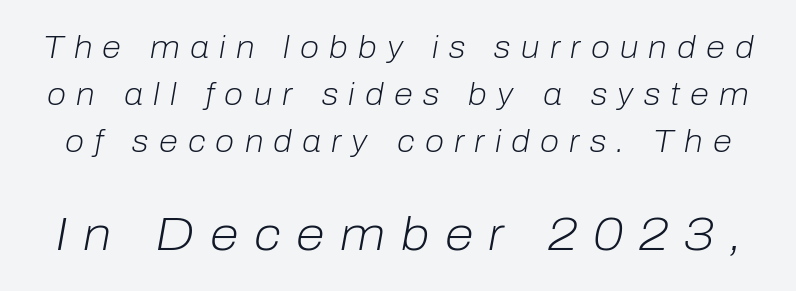
Q: Is the text bold? A: No.
Q: Is the text italic (slanted)? A: Yes, it leans right by about 10 degrees.
Q: Is the text underlined? A: No.
Q: Is the spacing between letters normal or unusually wide? A: Unusually wide.
Q: Is the spacing between lines tight, normal or loose? A: Normal.
Q: Which block of text is set in a larger size, the first (top) or the second (bottom)? A: The second (bottom) one.
Q: Width (condensed, normal, or wide)? A: Normal.
Q: Stroke contrast? A: Low.
Q: x-height? A: Medium.
Q: Monospaced? A: No.
